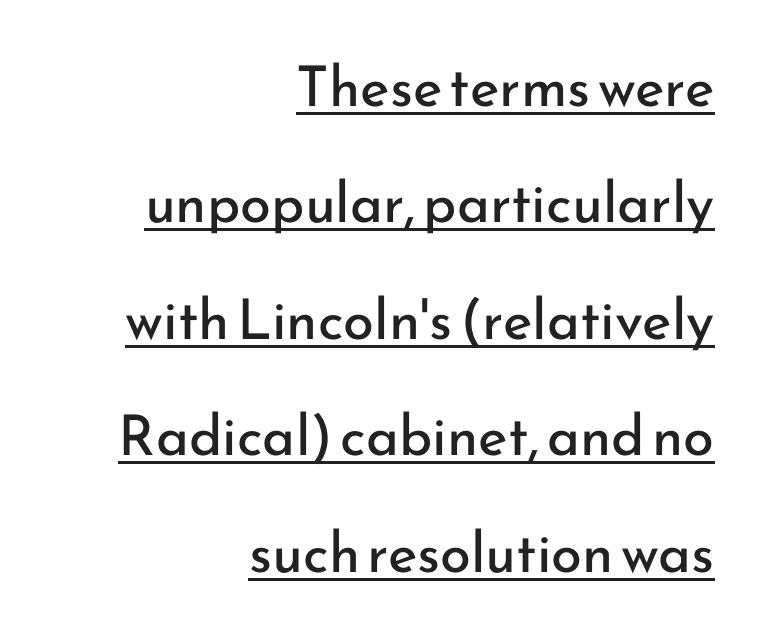
Letter spacing: default. These glyphs show unthickened strokes, regular width or finer. Grotesque or geometric, the face here clearly has no serifs. Line endings align vertically; line beginnings do not.
